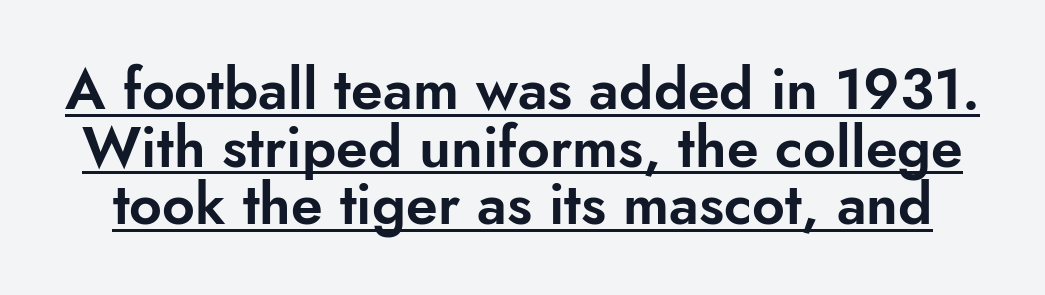
Q: Is the text italic (slanted)? A: No, it is upright.
Q: Is the typeface a serif or a sans-serif typeface? A: Sans-serif.
Q: Is the text underlined? A: Yes.
Q: Is the spacing between letters normal or unusually wide? A: Normal.
Q: Is the spacing between lines tight, normal or loose? A: Tight.
Q: Width (condensed, normal, or wide)? A: Normal.
Q: Stroke contrast? A: Low.
Q: x-height? A: Small.
Q: Monospaced? A: No.
